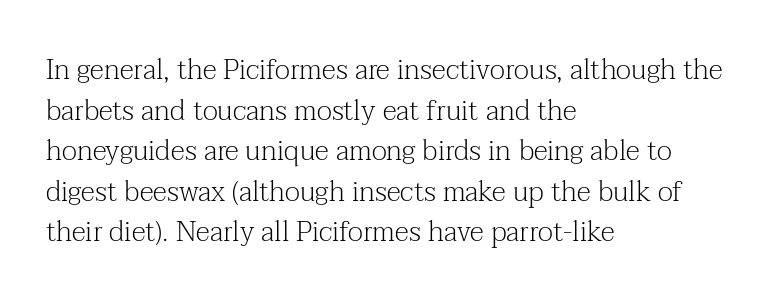
{"serif": "yes", "italic": "no", "bold": "no", "weight": "light", "width": "normal", "stroke_contrast": "medium", "x_height": "medium", "monospaced": "no", "underline": "no", "align": "left", "line_spacing": "normal", "line_spacing_ratio": 1.45, "letter_spacing": "normal", "letter_spacing_em": 0.0, "glyph_px": 28}
